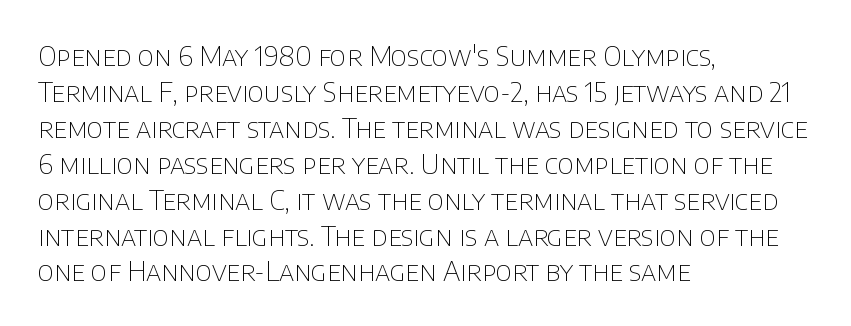
The image shows 27 px text type, upright; set left-aligned, normal line spacing (1.33x), normal letter spacing, not underlined.
